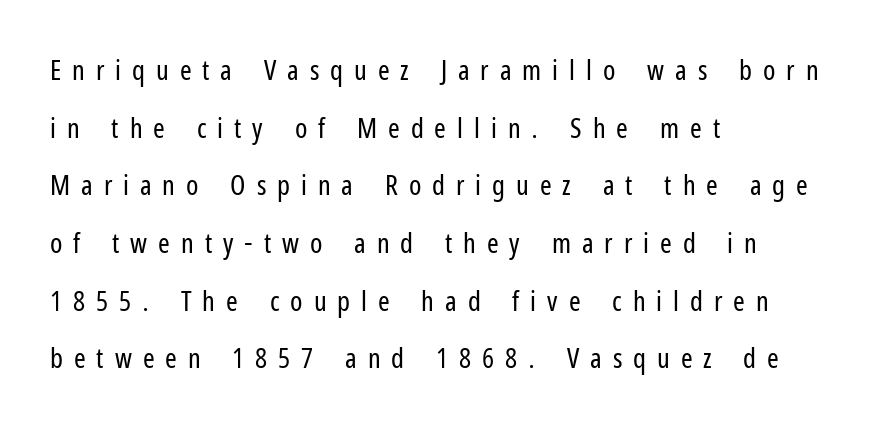
The image shows 28 px regular-weight, condensed sans-serif type, upright; set left-aligned, loose line spacing (2.06x), unusually wide letter spacing (+0.39 em), not underlined; low stroke contrast and a medium x-height.
